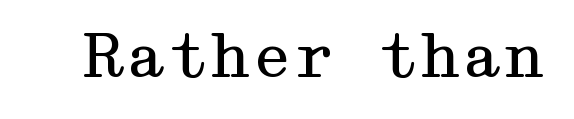
{"serif": "yes", "italic": "no", "bold": "no", "weight": "regular", "width": "wide", "stroke_contrast": "medium", "x_height": "medium", "underline": "no", "letter_spacing": "normal", "letter_spacing_em": 0.0, "glyph_px": 60}
